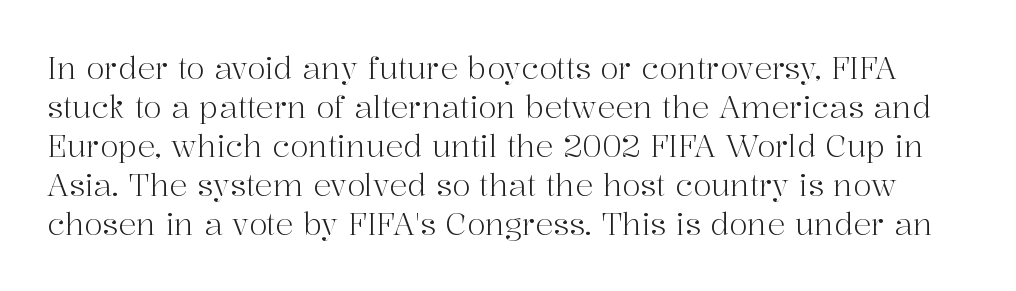
{"serif": "yes", "italic": "no", "bold": "no", "weight": "light", "width": "normal", "stroke_contrast": "high", "x_height": "medium", "monospaced": "no", "underline": "no", "line_spacing": "normal", "line_spacing_ratio": 1.3, "letter_spacing": "normal", "letter_spacing_em": 0.0, "glyph_px": 30}
